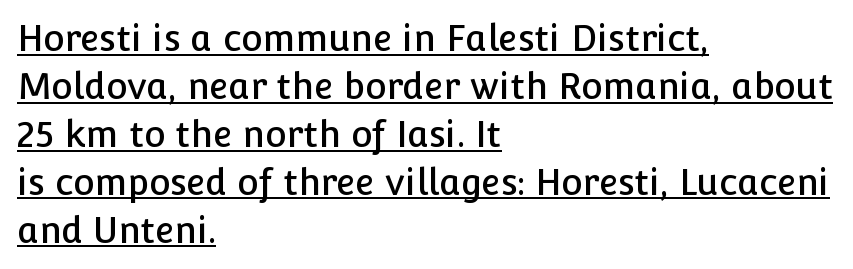
Q: Is the text italic (slanted)? A: No, it is upright.
Q: Is the typeface a serif or a sans-serif typeface? A: Sans-serif.
Q: Is the text underlined? A: Yes.
Q: How is the paragraph aligned? A: Left-aligned.
Q: Is the spacing between letters normal or unusually wide? A: Normal.
Q: Is the spacing between lines tight, normal or loose? A: Normal.
Q: Width (condensed, normal, or wide)? A: Normal.
Q: Stroke contrast? A: Low.
Q: x-height? A: Medium.
Q: Monospaced? A: No.
